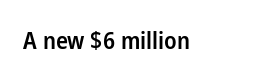
Quick note: underline off. Rendered with straight, roman letterforms. Each word holds together tightly as a unit, with standard inter-letter gaps. Slightly chunky letters — semibold, I'd say, not full bold.
